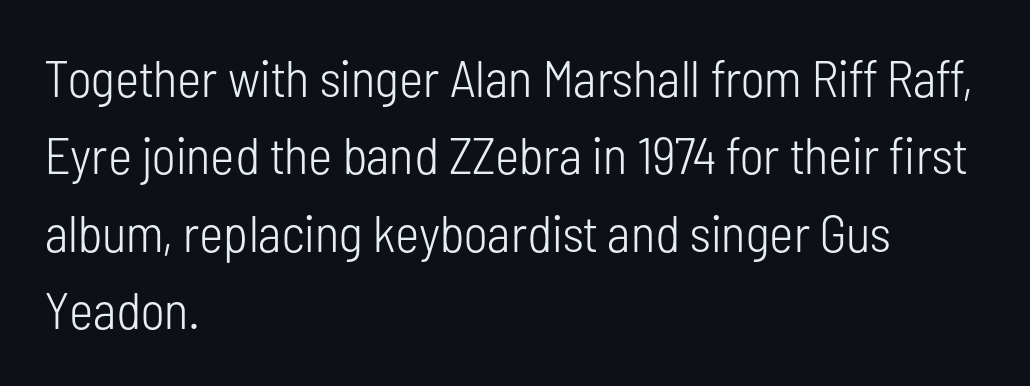
Q: Is the text bold? A: No.
Q: Is the text italic (slanted)? A: No, it is upright.
Q: Is the typeface a serif or a sans-serif typeface? A: Sans-serif.
Q: Is the text underlined? A: No.
Q: How is the paragraph aligned? A: Left-aligned.
Q: Is the spacing between letters normal or unusually wide? A: Normal.
Q: Is the spacing between lines tight, normal or loose? A: Normal.
Q: Width (condensed, normal, or wide)? A: Condensed.
Q: Stroke contrast? A: Low.
Q: x-height? A: Medium.
Q: Monospaced? A: No.
